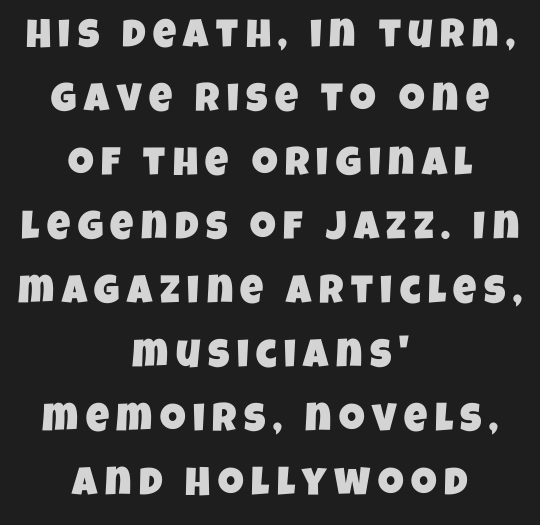
The face used here is proportionally spaced, like ordinary book or web type. Where is the straight margin? There isn't one; the lines are centered. This sample uses a sans-serif face. The passage shown is not underscored anywhere. Regarding leading, the lines here are spaced in the standard way.
